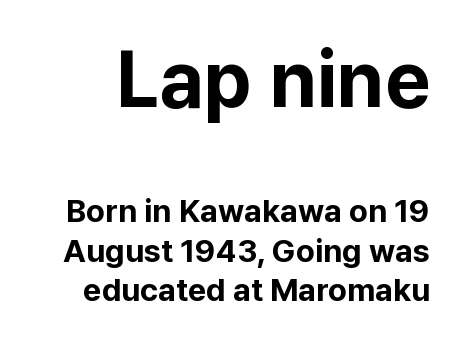
The image shows 79 px bold sans-serif type, upright; set line spacing 1.23x, normal letter spacing, not underlined; the first (top) block is 2.47x larger; low stroke contrast and a medium x-height.
